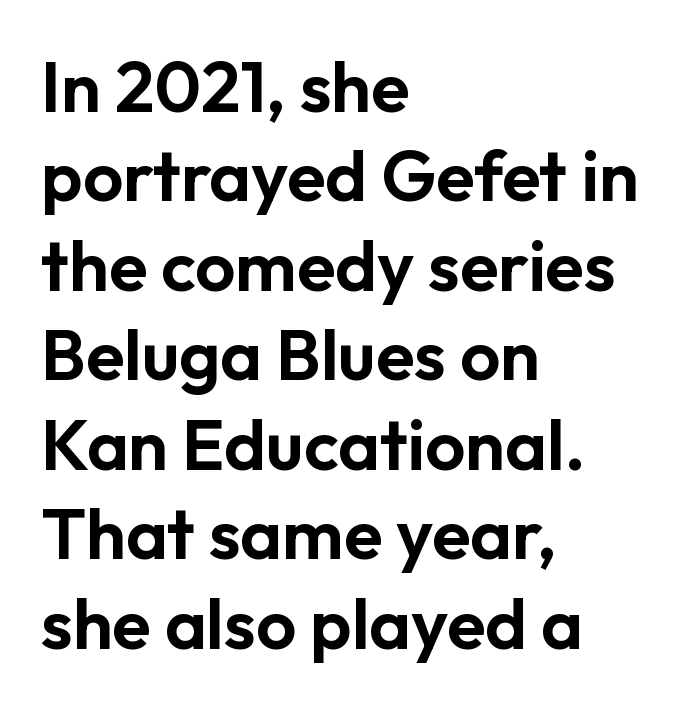
Italic? Not at all — the glyphs are vertical. The lines are quadded left. Spacing verdict: proportional, widths tailored to each character. The passage shown is not underscored anywhere.
